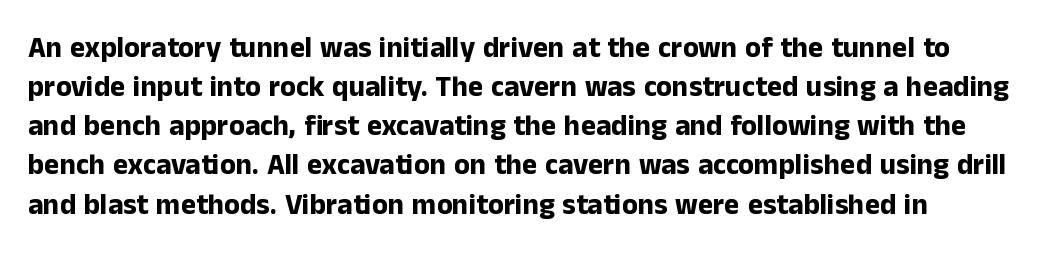
Is this a sans? Yes — the strokes have no serifs. You could not count columns in this text — the font is proportionally spaced. A bare baseline throughout the passage. This block has exactly the height ordinary leading produces. The letters stand upright; this is a roman face. Weight check: bold — yes, fully.
